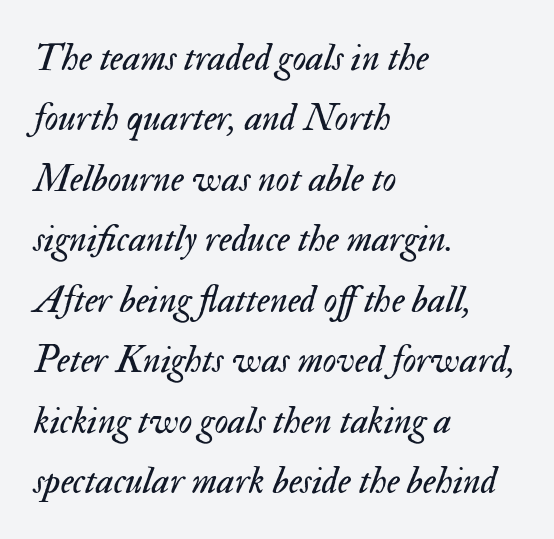
{"italic": "yes", "lean": "right", "slant_degrees": 17, "bold": "no", "weight": "regular", "width": "normal", "stroke_contrast": "medium", "x_height": "small", "monospaced": "no", "underline": "no", "align": "left", "line_spacing": "normal", "line_spacing_ratio": 1.59, "letter_spacing": "normal", "letter_spacing_em": 0.0, "glyph_px": 38}
